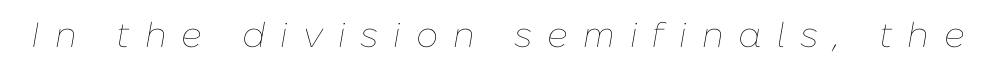
Q: Is the text bold? A: No.
Q: Is the text italic (slanted)? A: Yes, it leans right by about 10 degrees.
Q: Is the text underlined? A: No.
Q: Is the spacing between letters normal or unusually wide? A: Unusually wide.
Q: Width (condensed, normal, or wide)? A: Normal.
Q: Stroke contrast? A: Low.
Q: x-height? A: Medium.
Q: Monospaced? A: No.
